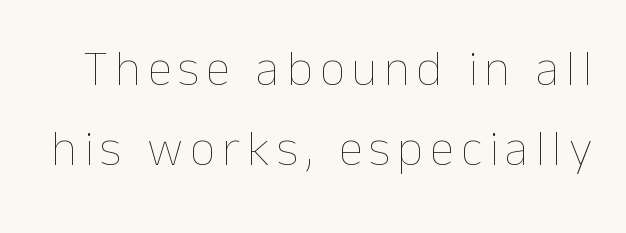
{"italic": "no", "bold": "no", "weight": "thin", "width": "normal", "stroke_contrast": "low", "x_height": "medium", "monospaced": "no", "underline": "no", "line_spacing": "normal", "line_spacing_ratio": 1.61, "glyph_px": 50}
